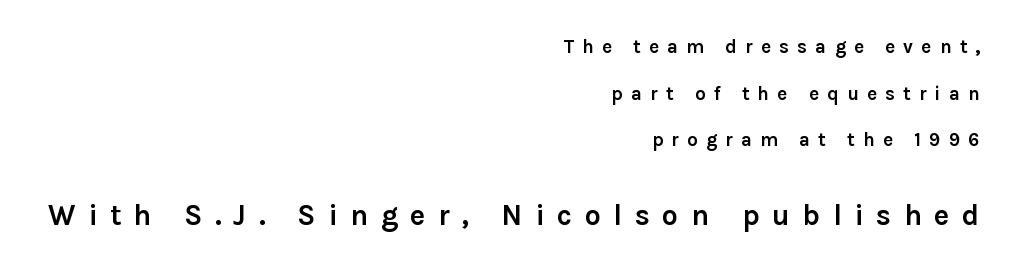
The lines are quadded right. A sans-serif font was chosen for this passage. Size contrast runs from small at the top to large at the bottom. Is the type bold? Yes — the strokes are clearly thick and heavy. The lines are spread far apart with generous leading.
